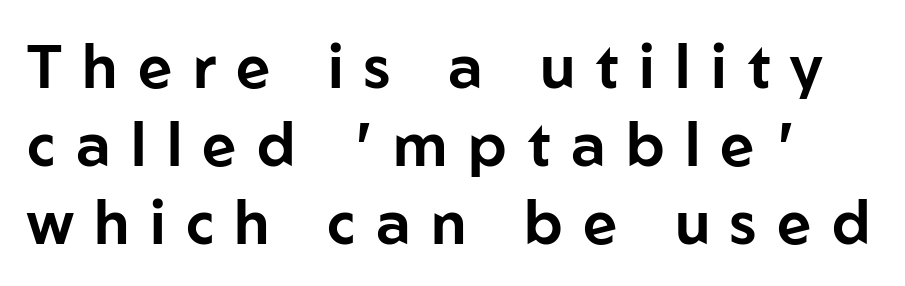
Q: Is the text italic (slanted)? A: No, it is upright.
Q: Is the typeface a serif or a sans-serif typeface? A: Sans-serif.
Q: Is the text underlined? A: No.
Q: Is the spacing between letters normal or unusually wide? A: Unusually wide.
Q: Is the spacing between lines tight, normal or loose? A: Normal.
Q: Width (condensed, normal, or wide)? A: Normal.
Q: Stroke contrast? A: Low.
Q: x-height? A: Medium.
Q: Monospaced? A: No.
